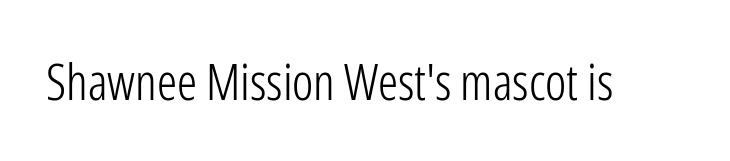
Q: Is the text bold? A: No.
Q: Is the text italic (slanted)? A: No, it is upright.
Q: Is the typeface a serif or a sans-serif typeface? A: Sans-serif.
Q: Is the text underlined? A: No.
Q: Is the spacing between letters normal or unusually wide? A: Normal.
Q: Width (condensed, normal, or wide)? A: Condensed.
Q: Stroke contrast? A: Low.
Q: x-height? A: Medium.
Q: Monospaced? A: No.
